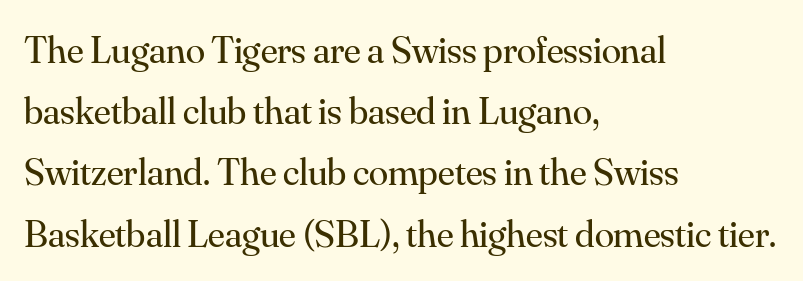
Q: Is the text bold? A: No.
Q: Is the text italic (slanted)? A: No, it is upright.
Q: Is the typeface a serif or a sans-serif typeface? A: Serif.
Q: Is the text underlined? A: No.
Q: How is the paragraph aligned? A: Left-aligned.
Q: Is the spacing between letters normal or unusually wide? A: Normal.
Q: Is the spacing between lines tight, normal or loose? A: Normal.
Q: Width (condensed, normal, or wide)? A: Normal.
Q: Stroke contrast? A: Medium.
Q: x-height? A: Small.
Q: Monospaced? A: No.
